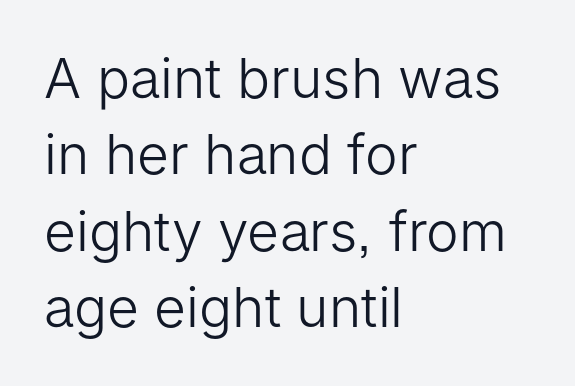
Q: Is the text bold? A: No.
Q: Is the text italic (slanted)? A: No, it is upright.
Q: Is the typeface a serif or a sans-serif typeface? A: Sans-serif.
Q: Is the text underlined? A: No.
Q: How is the paragraph aligned? A: Left-aligned.
Q: Is the spacing between letters normal or unusually wide? A: Normal.
Q: Is the spacing between lines tight, normal or loose? A: Normal.
Q: Width (condensed, normal, or wide)? A: Normal.
Q: Stroke contrast? A: Low.
Q: x-height? A: Medium.
Q: Monospaced? A: No.
